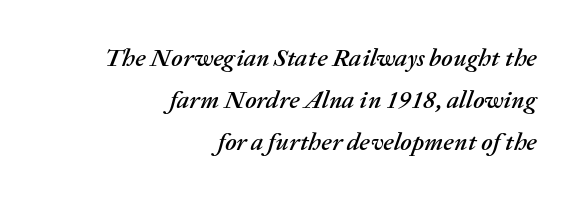
Q: Is the text italic (slanted)? A: Yes, it leans right by about 20 degrees.
Q: Is the text underlined? A: No.
Q: How is the paragraph aligned? A: Right-aligned.
Q: Is the spacing between letters normal or unusually wide? A: Normal.
Q: Is the spacing between lines tight, normal or loose? A: Normal.
